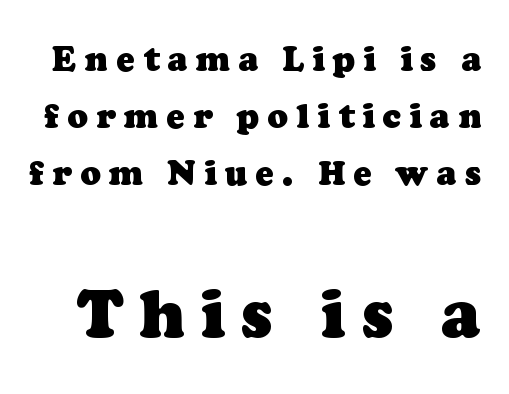
{"serif": "yes", "bold": "yes", "weight": "heavy", "width": "normal", "stroke_contrast": "low", "x_height": "medium", "monospaced": "no", "underline": "no", "line_spacing": "normal", "line_spacing_ratio": 1.68, "letter_spacing": "wide", "letter_spacing_em": 0.24, "larger_block": "second", "size_ratio": 1.97, "glyph_px": 67}
